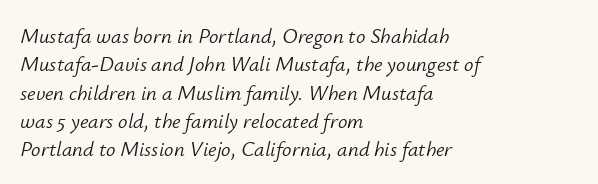
{"italic": "yes", "lean": "right", "slant_degrees": 12, "bold": "no", "underline": "no", "align": "left", "line_spacing": "normal", "line_spacing_ratio": 1.35, "letter_spacing": "normal", "letter_spacing_em": 0.0, "glyph_px": 21}
